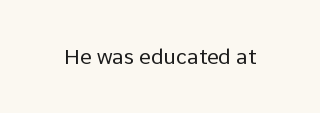
The image shows 21 px text type, upright; set normal letter spacing, not underlined.
